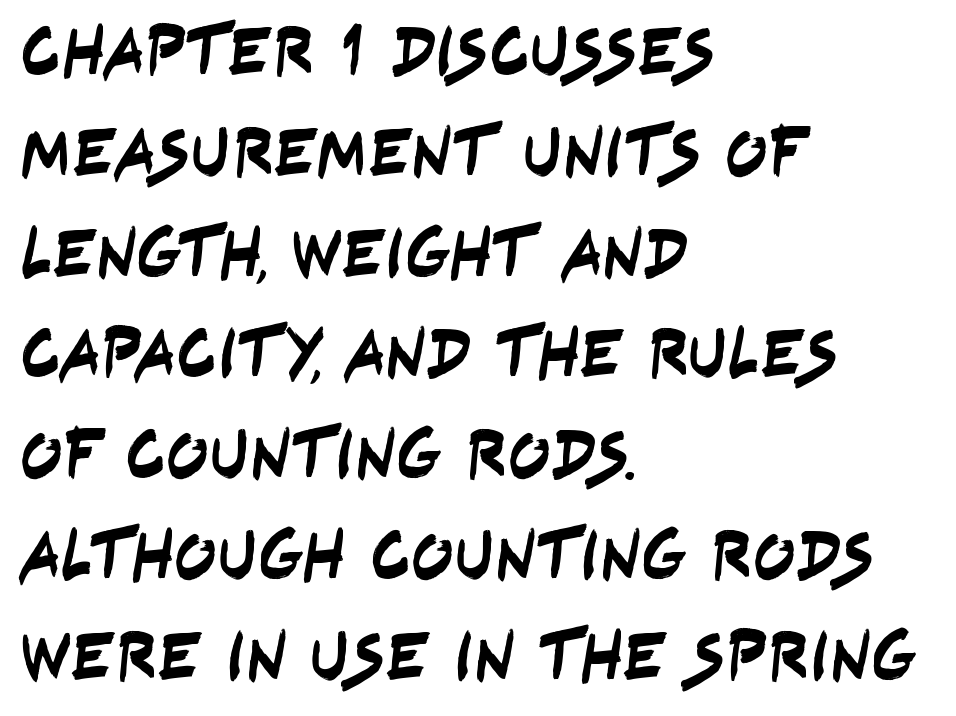
The image shows 70 px condensed sans-serif type; set left-aligned, normal line spacing (1.44x), normal letter spacing, not underlined; low stroke contrast and a large x-height.
